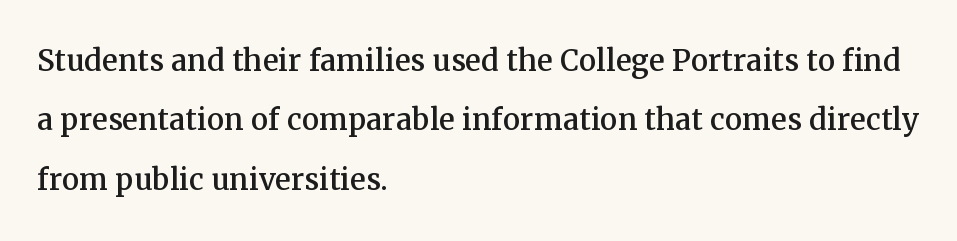
The image shows 39 px serif type, upright; set left-aligned, normal line spacing (1.52x), normal letter spacing, not underlined; medium stroke contrast and a medium x-height.
